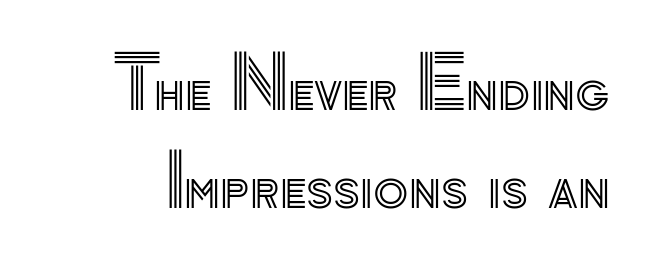
Do the characters align in a grid? No, the font is proportional. Vertically, the passage feels balanced, rows spaced as you'd expect. Only glyphs here, with clear space below each row. The type is set solid horizontally, with unmodified tracking. This is roman type, the default non-slanted kind.
